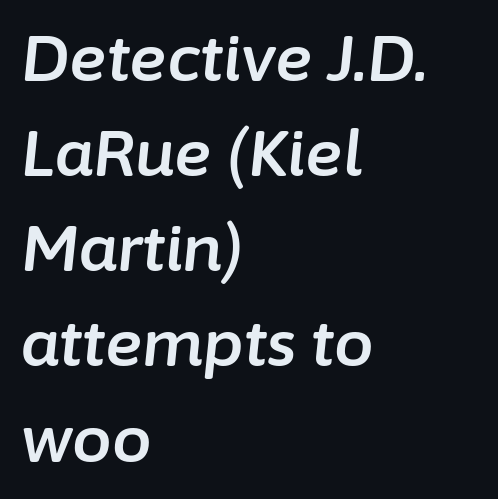
Q: Is the text italic (slanted)? A: Yes, it leans right by about 6 degrees.
Q: Is the text underlined? A: No.
Q: How is the paragraph aligned? A: Left-aligned.
Q: Is the spacing between letters normal or unusually wide? A: Normal.
Q: Is the spacing between lines tight, normal or loose? A: Normal.
Q: Width (condensed, normal, or wide)? A: Normal.
Q: Stroke contrast? A: Low.
Q: x-height? A: Medium.
Q: Monospaced? A: No.
